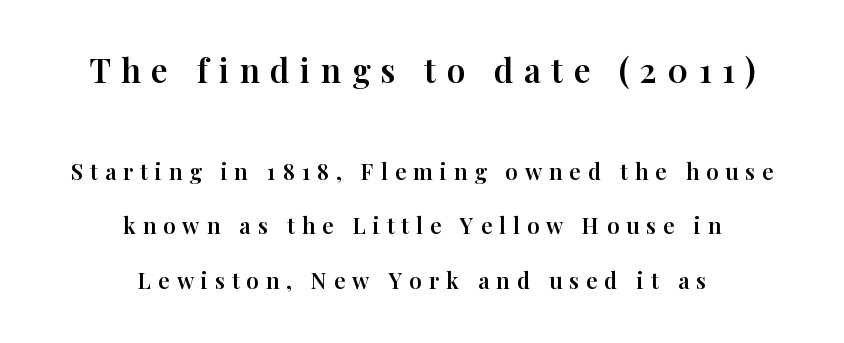
The foot of each line stays bare and open. The passage shown begins with its larger block and ends with its smaller one. Small tapered or slab feet sit at the stroke ends, so this counts as serif. Compared with typical paragraphs, the rows here are farther apart. Neither beginnings nor endings align; midpoints do.
